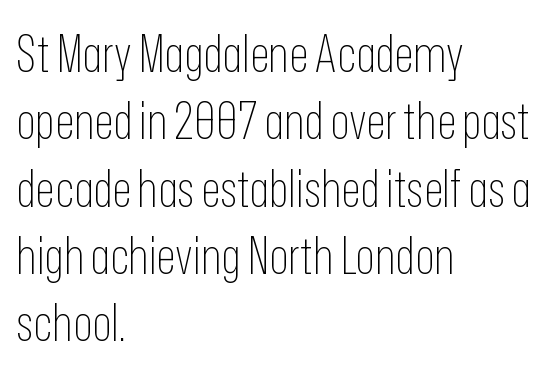
The image shows 51 px thin, condensed sans-serif type, upright; set left-aligned, normal line spacing (1.32x), normal letter spacing, not underlined; low stroke contrast and a medium x-height.
